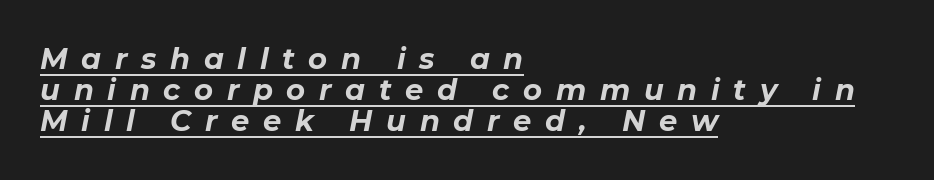
This sample uses an oblique cut, with every glyph tilted off the vertical. Line spacing here is tight. The passage shown is typed in a proportional face where columns would drift. Teacher's note: observe the even left margin — that is flush-left alignment. Looks like someone drew a line under every word here.
